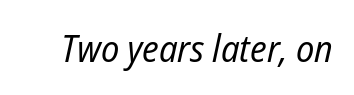
{"italic": "yes", "lean": "right", "slant_degrees": 12, "bold": "no", "weight": "regular", "width": "condensed", "stroke_contrast": "low", "x_height": "medium", "monospaced": "no", "underline": "no", "letter_spacing": "normal", "letter_spacing_em": 0.0, "glyph_px": 38}
